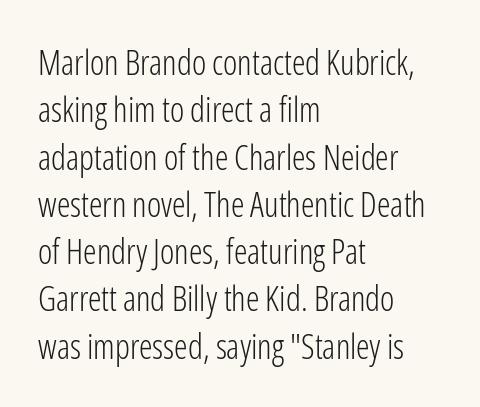
The image shows 34 px light, condensed sans-serif type, upright; set left-aligned, normal line spacing (1.39x), normal letter spacing, not underlined; low stroke contrast and a medium x-height.
